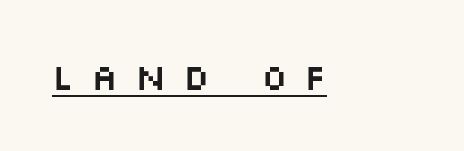
The image shows 36 px wide sans-serif type, upright; set unusually wide letter spacing (+0.46 em), underlined; medium stroke contrast and a large x-height.
